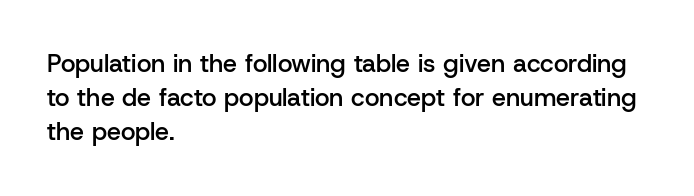
Compared with typical body copy, the letter spacing here is the same. Words float on clear page, feet unadorned. This is the regular roman posture of the typeface. The strokes are fattened partway — semibold, not bold.
